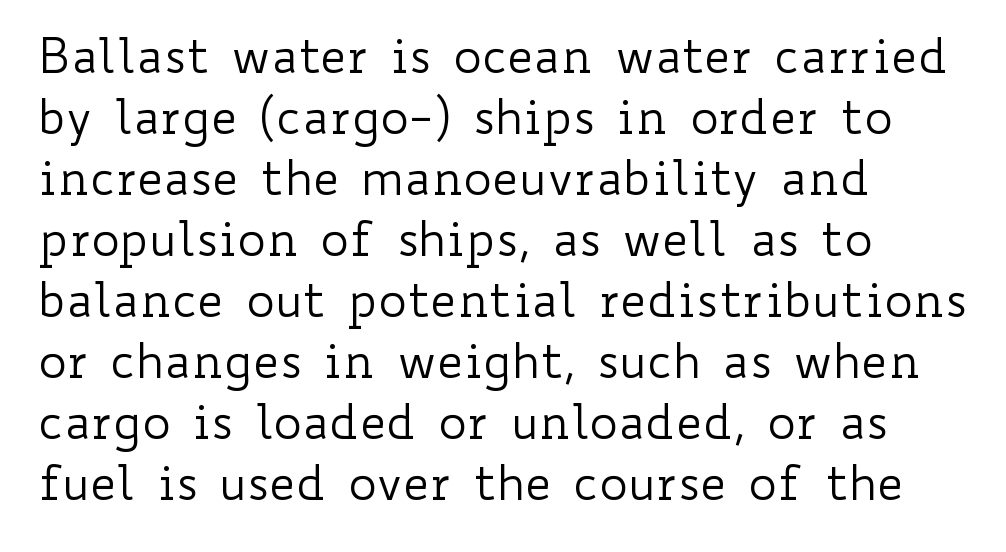
Leftover space on each line is placed entirely after the last word. Glance below the letters and you will spot only blank space. Caption: face not bold, strokes unweighted. The letters stand straight up with perfectly vertical stems.
